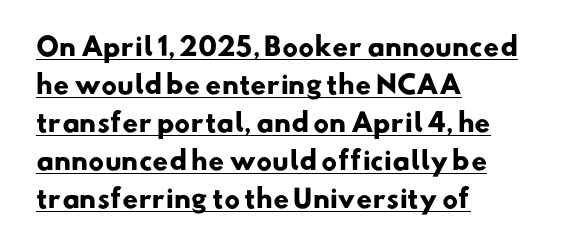
Leading: standard. Descenders here cross a horizontal rule under the line. In CSS terms this would be text-align: left. Its strokes are broad and dark, the hallmark of bold type. Honestly, the letter spacing is just normal — you wouldn't notice it.
